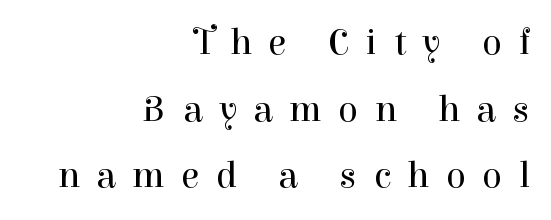
{"serif": "yes", "italic": "no", "bold": "no", "weight": "regular", "width": "normal", "stroke_contrast": "high", "x_height": "medium", "monospaced": "no", "underline": "no", "align": "right", "line_spacing_ratio": 1.8, "letter_spacing": "wide", "letter_spacing_em": 0.45, "glyph_px": 37}
